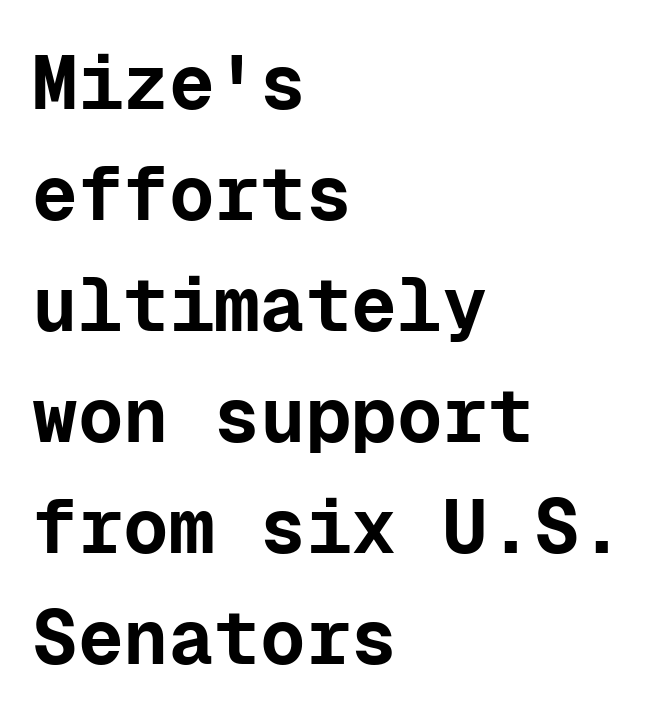
The image shows 76 px bold sans-serif type, upright, monospaced; set left-aligned, normal line spacing (1.46x), normal letter spacing, not underlined; low stroke contrast and a medium x-height.
